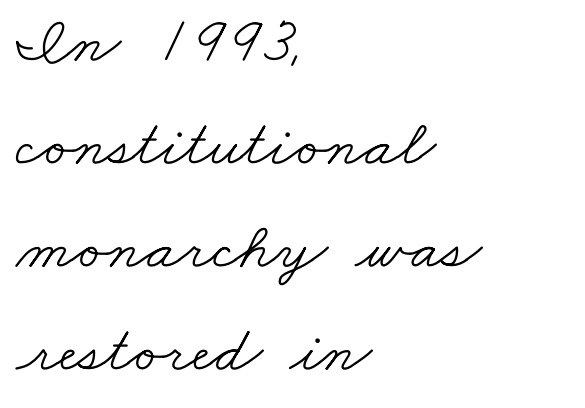
Q: Is the text bold? A: No.
Q: Is the typeface a serif or a sans-serif typeface? A: Serif.
Q: Is the text underlined? A: No.
Q: How is the paragraph aligned? A: Left-aligned.
Q: Is the spacing between letters normal or unusually wide? A: Normal.
Q: Is the spacing between lines tight, normal or loose? A: Normal.
Q: Width (condensed, normal, or wide)? A: Wide.
Q: Stroke contrast? A: Low.
Q: x-height? A: Small.
Q: Monospaced? A: No.
